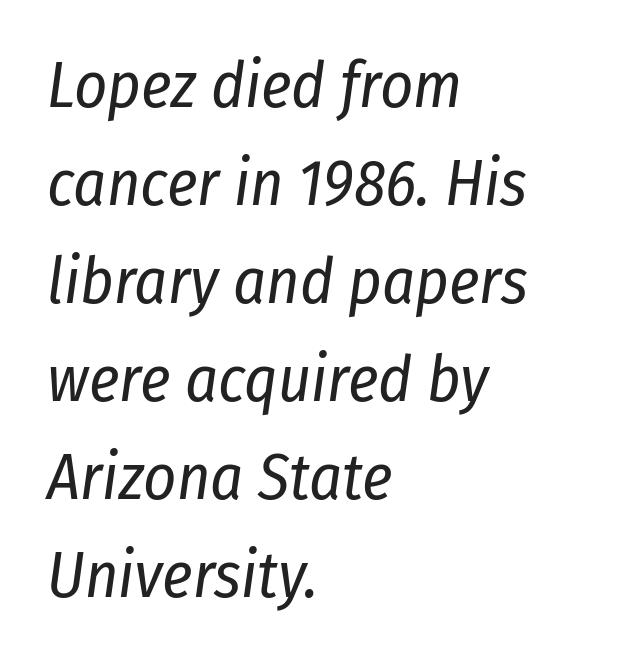
The image shows 64 px regular-weight, condensed type, italic (leaning right); set left-aligned, normal line spacing (1.53x), normal letter spacing, not underlined; low stroke contrast and a medium x-height.
